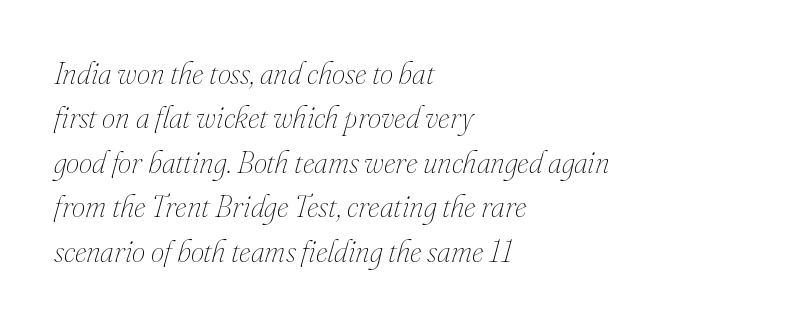
{"italic": "yes", "lean": "right", "slant_degrees": 16, "bold": "no", "weight": "thin", "width": "normal", "stroke_contrast": "medium", "x_height": "small", "monospaced": "no", "underline": "no", "align": "left", "line_spacing": "normal", "line_spacing_ratio": 1.48, "letter_spacing": "normal", "letter_spacing_em": 0.0, "glyph_px": 30}
